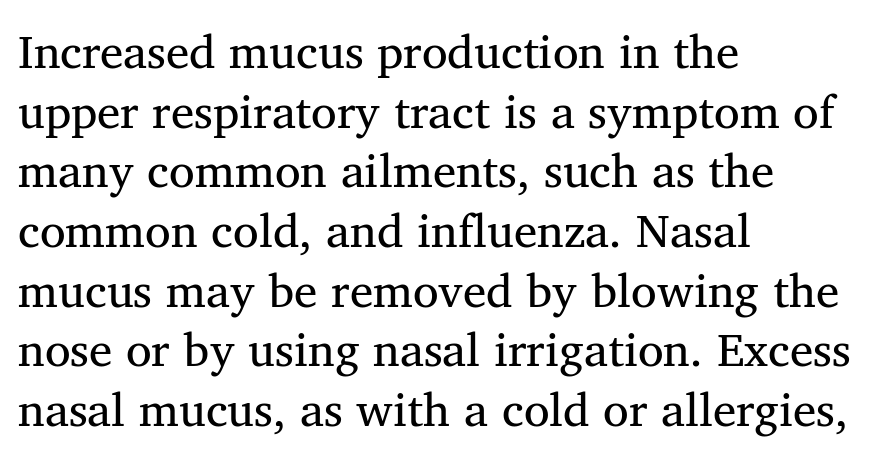
Note the varied advance widths — an 'i' is clearly narrower than an 'm'. These glyphs show unthickened strokes, regular width or finer. These lines keep a tight, regular rhythm from letter to letter. Regarding leading, the lines here are spaced in the standard way. The rendering anchors every line to the left-hand side.
